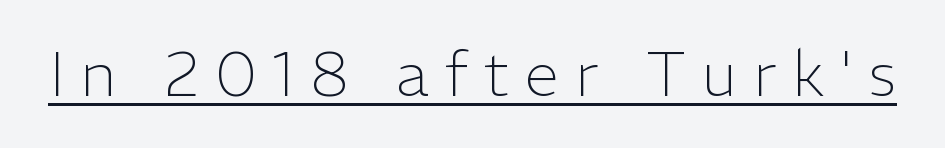
Q: Is the text bold? A: No.
Q: Is the text italic (slanted)? A: No, it is upright.
Q: Is the typeface a serif or a sans-serif typeface? A: Sans-serif.
Q: Is the text underlined? A: Yes.
Q: Is the spacing between letters normal or unusually wide? A: Unusually wide.
Q: Width (condensed, normal, or wide)? A: Normal.
Q: Stroke contrast? A: Low.
Q: x-height? A: Medium.
Q: Monospaced? A: No.
